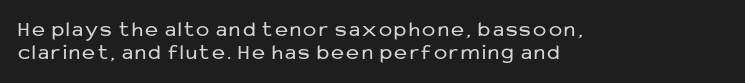
The image shows 22 px text type, upright; set left-aligned, tight line spacing (1.06x), not underlined.
